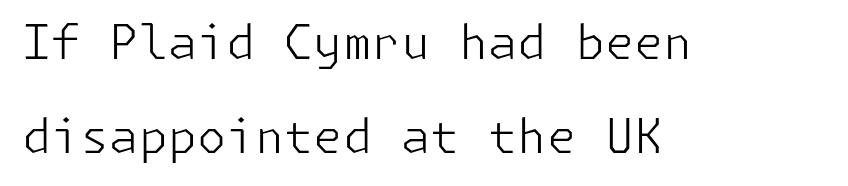
The image shows 47 px light sans-serif type, upright; set left-aligned, loose line spacing (1.99x), normal letter spacing, not underlined; low stroke contrast and a medium x-height.
